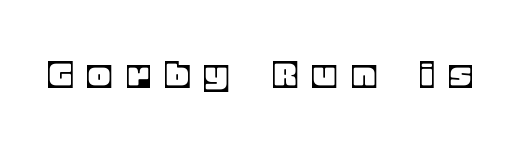
{"italic": "no", "width": "normal", "x_height": "large", "monospaced": "no", "underline": "no", "letter_spacing": "wide", "letter_spacing_em": 0.39, "glyph_px": 43}
